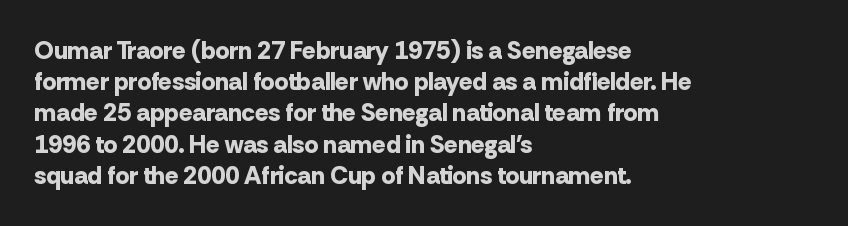
{"italic": "no", "bold": "yes", "underline": "no", "align": "left", "line_spacing": "normal", "line_spacing_ratio": 1.25, "letter_spacing": "normal", "letter_spacing_em": 0.0, "glyph_px": 25}
